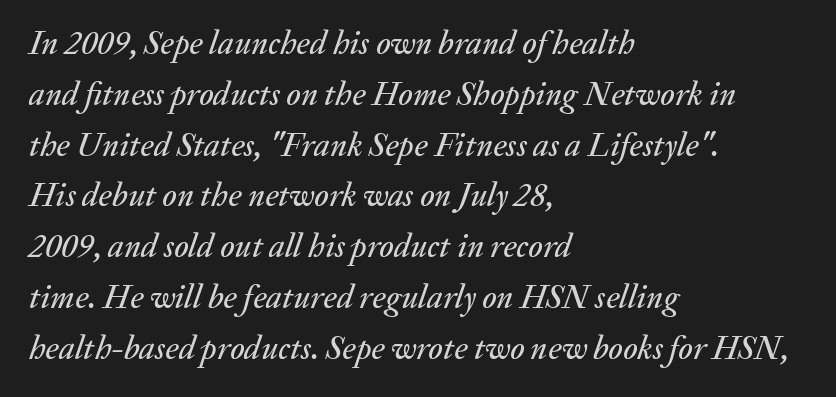
The face used here is proportionally spaced, like ordinary book or web type. Clear beneath every line of the passage. The lines in this sample share a left origin and differ only in where they stop. Look at the tracking — it's just the regular setting, nothing added. Regular leading.
